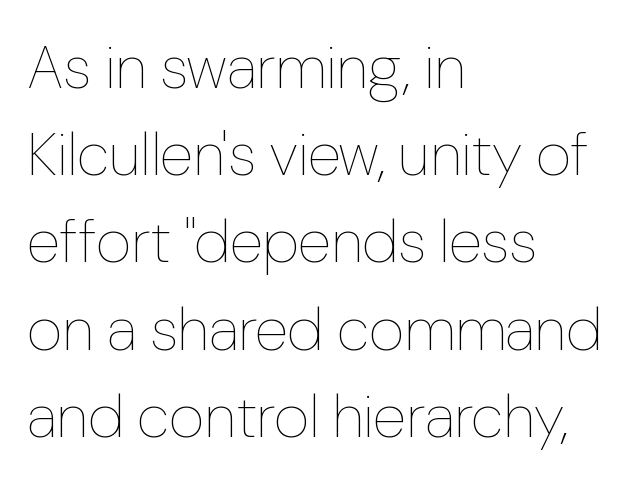
The paragraph has a hard left edge and a soft right edge. Honestly, there is no underline to notice here at all. Looks like regular typesetting: each glyph gets only the width it needs. Evenly set lines give the paragraph a standard silhouette.
